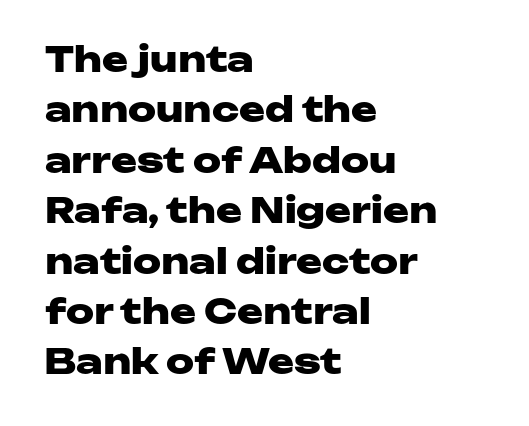
{"serif": "no", "italic": "no", "bold": "yes", "weight": "heavy", "width": "wide", "stroke_contrast": "low", "x_height": "medium", "monospaced": "no", "underline": "no", "align": "left", "line_spacing": "normal", "line_spacing_ratio": 1.44, "letter_spacing": "normal", "letter_spacing_em": 0.0, "glyph_px": 35}
